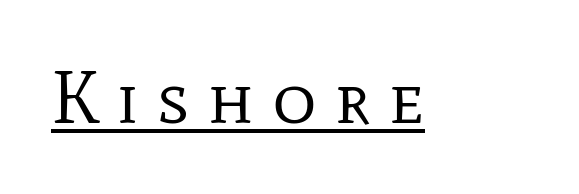
The image shows 75 px regular-weight serif type, upright; set unusually wide letter spacing (+0.24 em), underlined; low stroke contrast and a medium x-height.
